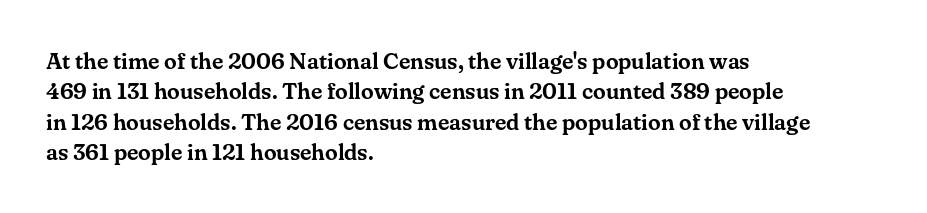
The image shows 23 px text type, upright; set left-aligned, normal line spacing (1.32x), normal letter spacing, not underlined.
